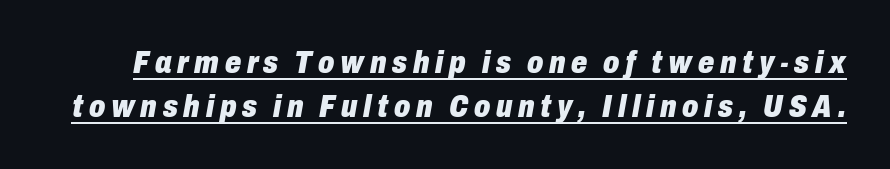
The image shows 32 px heavy, condensed type, italic (leaning right); set normal line spacing (1.38x), underlined; low stroke contrast and a medium x-height.
